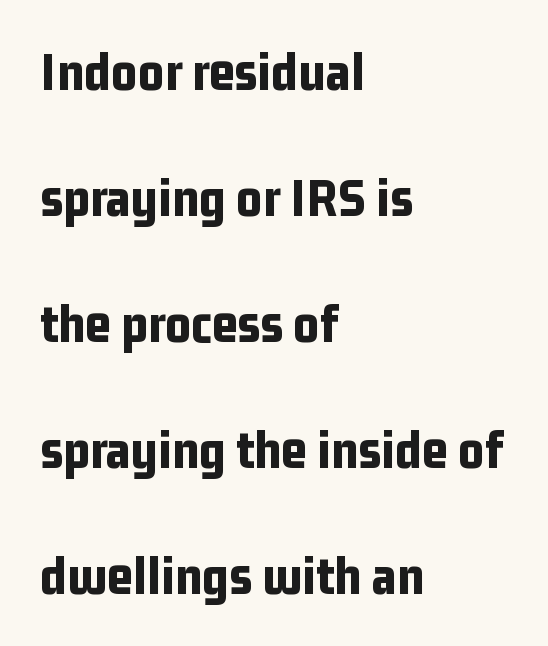
The image shows 56 px bold, condensed sans-serif type, upright; set left-aligned, loose line spacing (2.25x), normal letter spacing, not underlined; low stroke contrast and a medium x-height.
